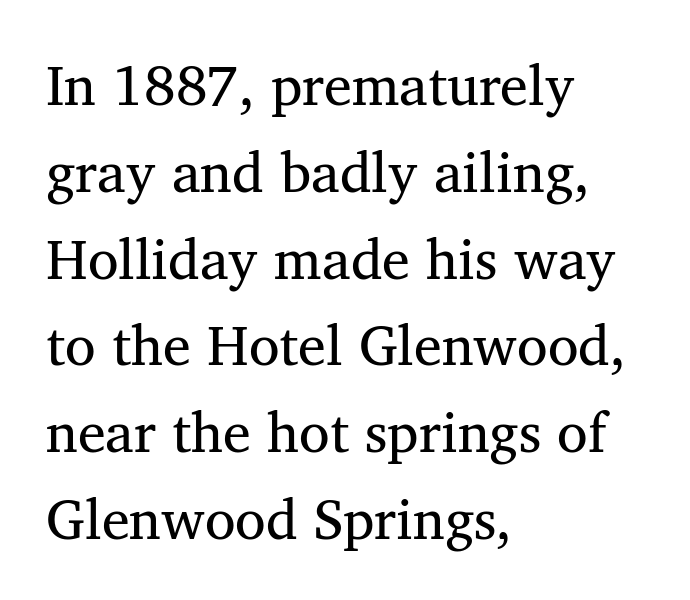
{"serif": "yes", "bold": "no", "weight": "regular", "width": "normal", "stroke_contrast": "medium", "x_height": "medium", "monospaced": "no", "underline": "no", "align": "left", "line_spacing": "normal", "line_spacing_ratio": 1.55, "letter_spacing": "normal", "letter_spacing_em": 0.0, "glyph_px": 56}
